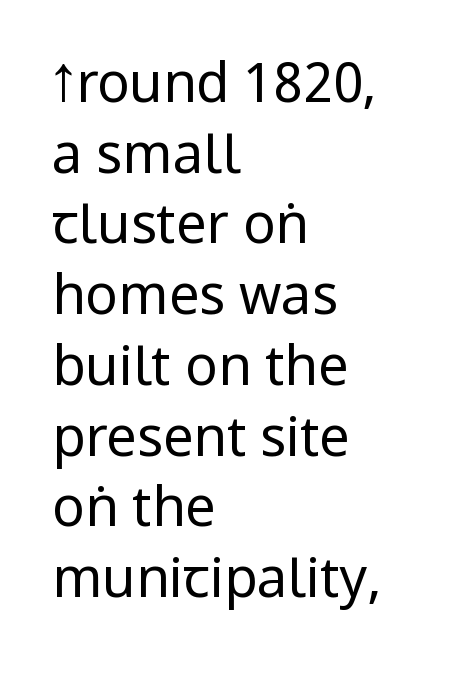
Q: Is the text bold? A: No.
Q: Is the text italic (slanted)? A: No, it is upright.
Q: Is the typeface a serif or a sans-serif typeface? A: Sans-serif.
Q: Is the text underlined? A: No.
Q: How is the paragraph aligned? A: Left-aligned.
Q: Is the spacing between letters normal or unusually wide? A: Normal.
Q: Is the spacing between lines tight, normal or loose? A: Normal.
Q: Width (condensed, normal, or wide)? A: Condensed.
Q: Stroke contrast? A: Low.
